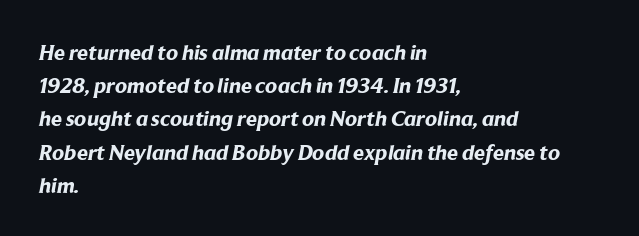
Q: Is the text bold? A: Yes.
Q: Is the text underlined? A: No.
Q: How is the paragraph aligned? A: Left-aligned.
Q: Is the spacing between letters normal or unusually wide? A: Normal.
Q: Is the spacing between lines tight, normal or loose? A: Normal.
